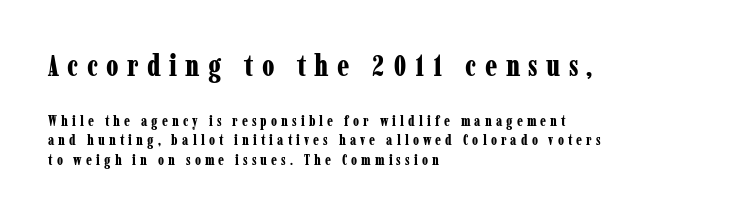
Unlike italic type, these characters show no tilt at all. Lines of text with bare space underneath. The sample has been set heavy, in full bold. This sample has the flowing, uneven cadence of proportional lettering.
